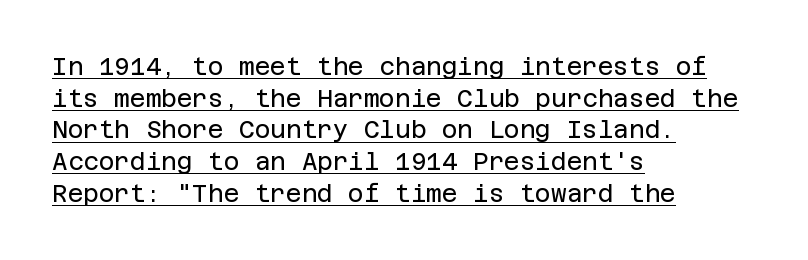
Spacing between characters is what you'd get straight out of the box. Reading down the column, the eye jumps a familiar distance to each next line. Students, observe the line beneath the letters — that is underlining. The weight would be labelled regular, book, light, or lighter still. The passage is arranged the way most books set body copy — flush left.
